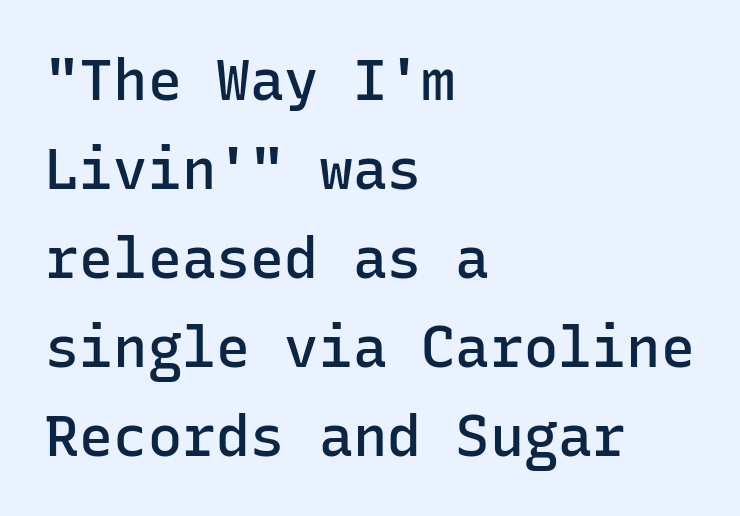
Q: Is the text bold? A: Semi-bold.
Q: Is the text italic (slanted)? A: No, it is upright.
Q: Is the typeface a serif or a sans-serif typeface? A: Sans-serif.
Q: Is the text underlined? A: No.
Q: How is the paragraph aligned? A: Left-aligned.
Q: Is the spacing between letters normal or unusually wide? A: Normal.
Q: Is the spacing between lines tight, normal or loose? A: Normal.
Q: Width (condensed, normal, or wide)? A: Normal.
Q: Stroke contrast? A: Low.
Q: x-height? A: Medium.
Q: Monospaced? A: Yes.
